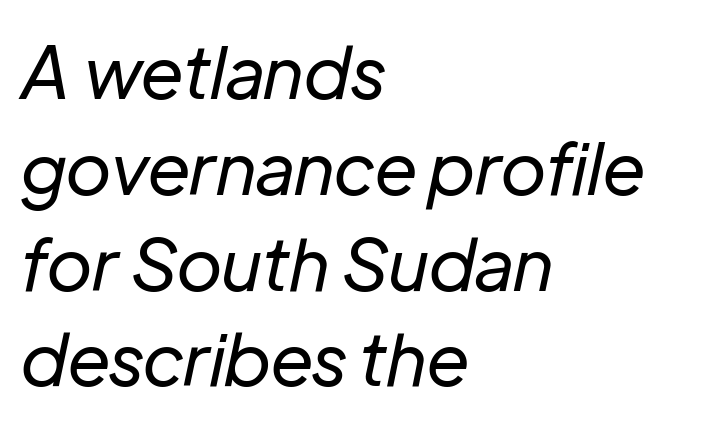
{"italic": "yes", "lean": "right", "slant_degrees": 12, "bold": "no", "weight": "regular", "width": "normal", "stroke_contrast": "low", "x_height": "medium", "monospaced": "no", "underline": "no", "align": "left", "line_spacing": "normal", "line_spacing_ratio": 1.33, "letter_spacing": "normal", "letter_spacing_em": 0.0, "glyph_px": 72}
